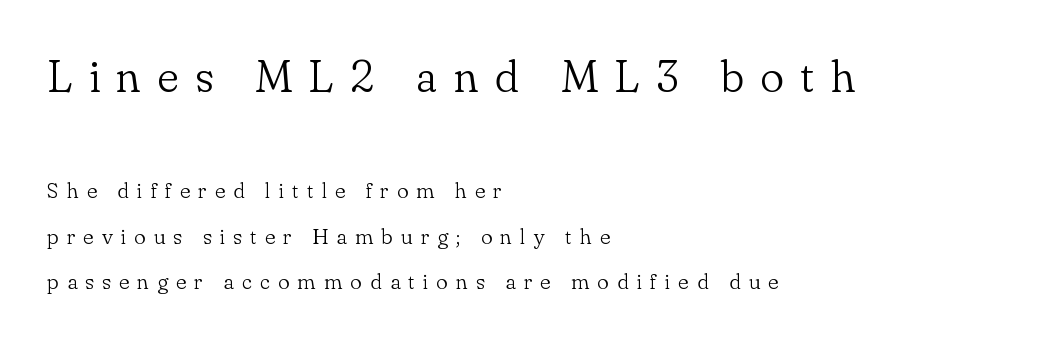
The image shows 45 px light serif type, upright; set left-aligned, loose line spacing (2.07x), unusually wide letter spacing (+0.36 em), not underlined; the first (top) block is 2.05x larger; low stroke contrast and a small x-height.
